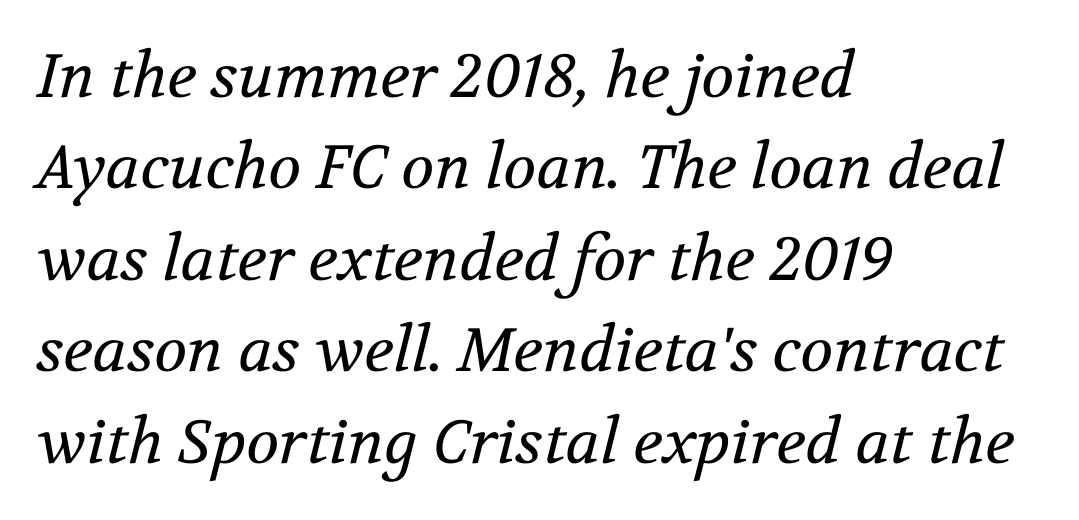
The space beneath each line is pristine and unruled. Emphasis-style slanted type is in use. Compared with a typical body face, this is equally light or lighter still. Compared with typical body copy, the letter spacing here is the same. Vertical spacing — default.
